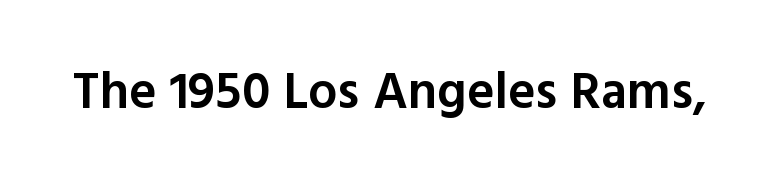
Q: Is the text bold? A: Semi-bold.
Q: Is the text italic (slanted)? A: No, it is upright.
Q: Is the typeface a serif or a sans-serif typeface? A: Sans-serif.
Q: Is the text underlined? A: No.
Q: Is the spacing between letters normal or unusually wide? A: Normal.
Q: Width (condensed, normal, or wide)? A: Normal.
Q: x-height? A: Medium.
Q: Monospaced? A: No.
